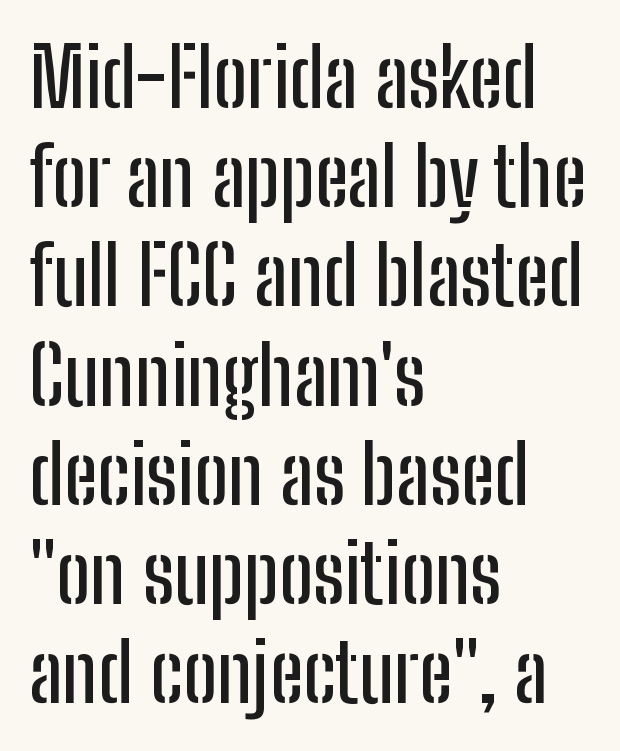
Is the block centered? No — it sits flush against the left margin. The line texture is even and compact thanks to regular tracking. Glance below the letters and you will spot only blank space. The passage shown is typed in a proportional face where columns would drift. Unlike italic type, these characters show no tilt at all. The glyphs in this specimen are sans serif.
